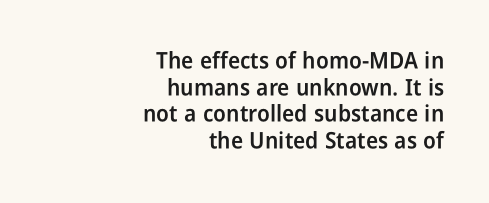
{"italic": "no", "bold": "semi", "underline": "no", "align": "right", "line_spacing_ratio": 1.16, "letter_spacing": "normal", "letter_spacing_em": 0.0, "glyph_px": 23}
